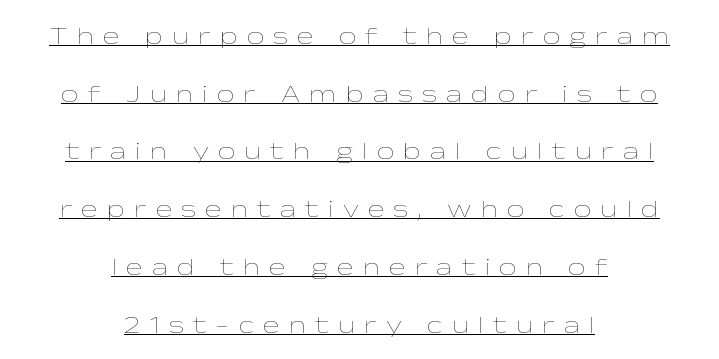
Q: Is the text bold? A: No.
Q: Is the text italic (slanted)? A: No, it is upright.
Q: Is the text underlined? A: Yes.
Q: How is the paragraph aligned? A: Centered.
Q: Is the spacing between letters normal or unusually wide? A: Unusually wide.
Q: Is the spacing between lines tight, normal or loose? A: Loose.
